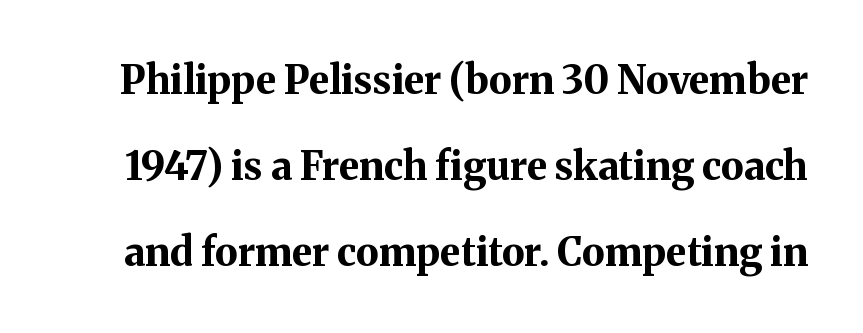
{"serif": "yes", "italic": "no", "bold": "yes", "weight": "bold", "width": "normal", "stroke_contrast": "medium", "x_height": "medium", "monospaced": "no", "underline": "no", "line_spacing": "loose", "line_spacing_ratio": 2.21, "letter_spacing": "normal", "letter_spacing_em": 0.0, "glyph_px": 39}
